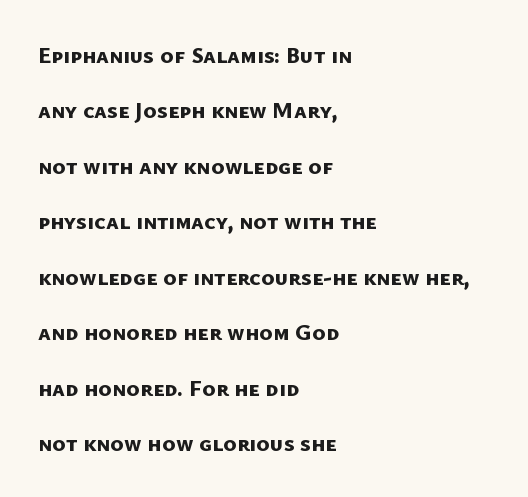
{"bold": "yes", "underline": "no", "align": "left", "line_spacing": "loose", "line_spacing_ratio": 2.41, "letter_spacing": "normal", "letter_spacing_em": 0.0, "glyph_px": 23}
